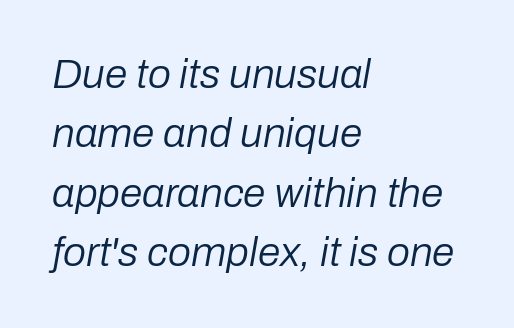
Q: Is the text bold? A: No.
Q: Is the text italic (slanted)? A: Yes, it leans right by about 10 degrees.
Q: Is the text underlined? A: No.
Q: How is the paragraph aligned? A: Left-aligned.
Q: Is the spacing between letters normal or unusually wide? A: Normal.
Q: Is the spacing between lines tight, normal or loose? A: Normal.
Q: Width (condensed, normal, or wide)? A: Normal.
Q: Stroke contrast? A: Low.
Q: x-height? A: Medium.
Q: Monospaced? A: No.
